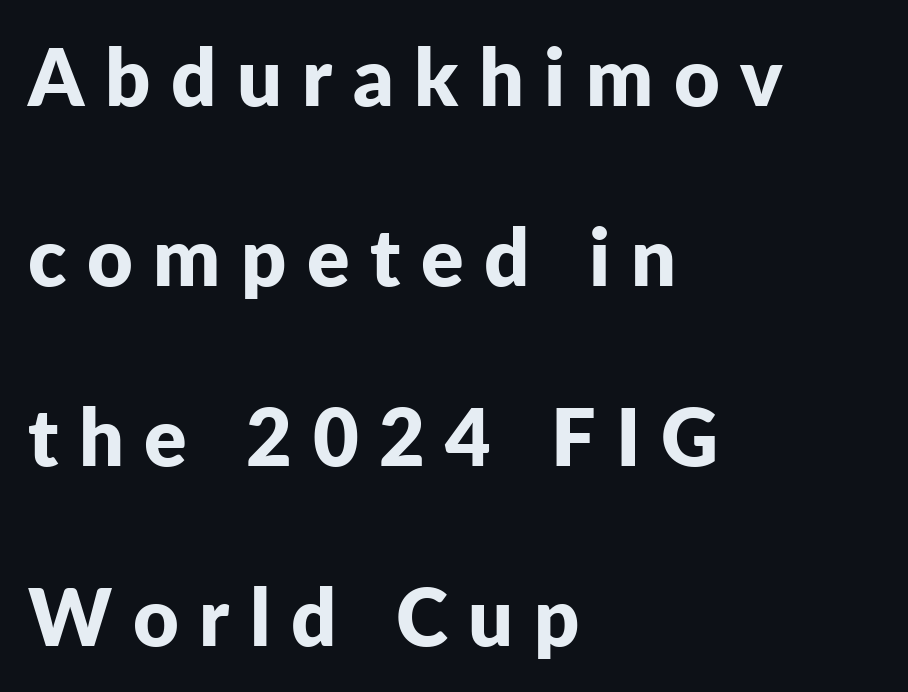
Think of a printed novel: that variable character pitch is what you see here. A typesetter would call this leading open, well beyond the default. Each glyph is drawn with heavy, bold strokes. The passage shown is not underscored anywhere.
